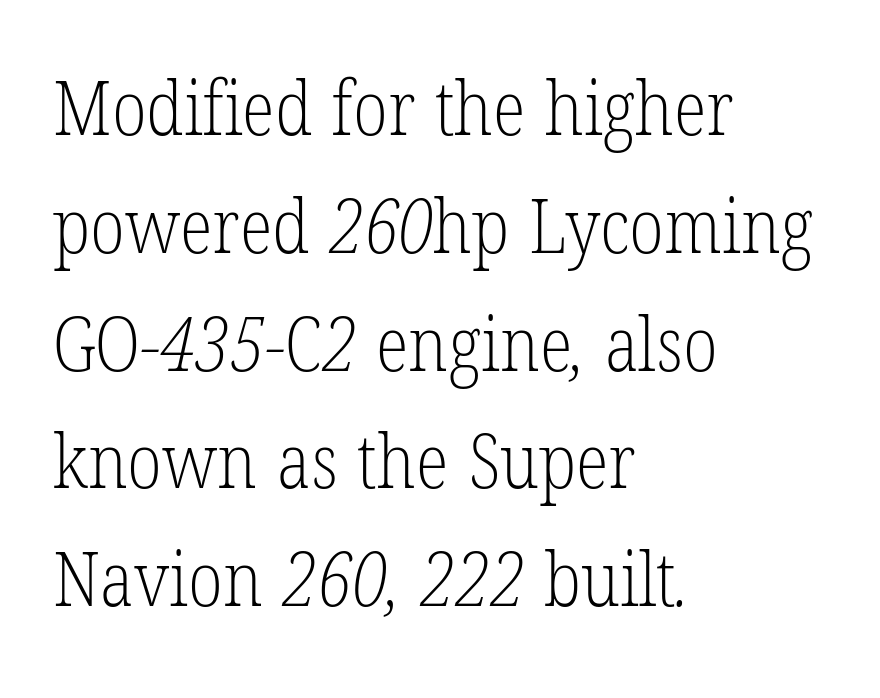
The image shows 76 px light, condensed serif type; set left-aligned, normal line spacing (1.55x), normal letter spacing, not underlined; low stroke contrast and a medium x-height.
